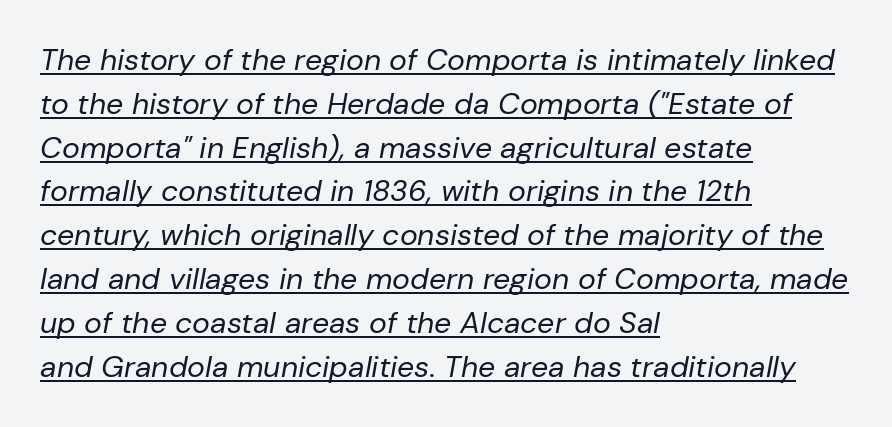
Q: Is the text bold? A: No.
Q: Is the text italic (slanted)? A: Yes, it leans right by about 10 degrees.
Q: Is the text underlined? A: Yes.
Q: How is the paragraph aligned? A: Left-aligned.
Q: Is the spacing between letters normal or unusually wide? A: Normal.
Q: Is the spacing between lines tight, normal or loose? A: Normal.
Q: Width (condensed, normal, or wide)? A: Normal.
Q: Stroke contrast? A: Low.
Q: x-height? A: Medium.
Q: Monospaced? A: No.
